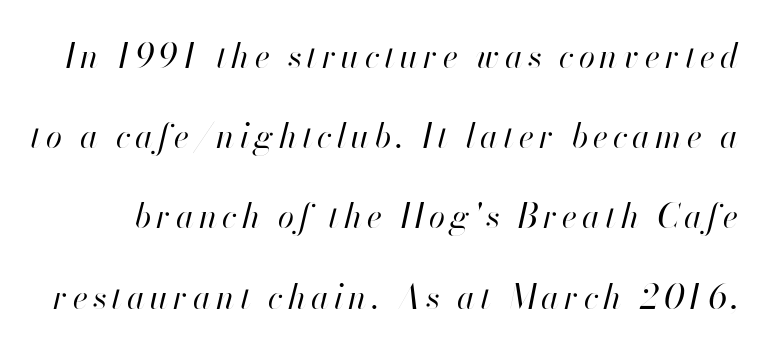
Q: Is the text bold? A: No.
Q: Is the text italic (slanted)? A: Yes, it leans right by about 13 degrees.
Q: Is the text underlined? A: No.
Q: Is the spacing between lines tight, normal or loose? A: Loose.
Q: Width (condensed, normal, or wide)? A: Normal.
Q: Stroke contrast? A: High.
Q: x-height? A: Small.
Q: Monospaced? A: No.
